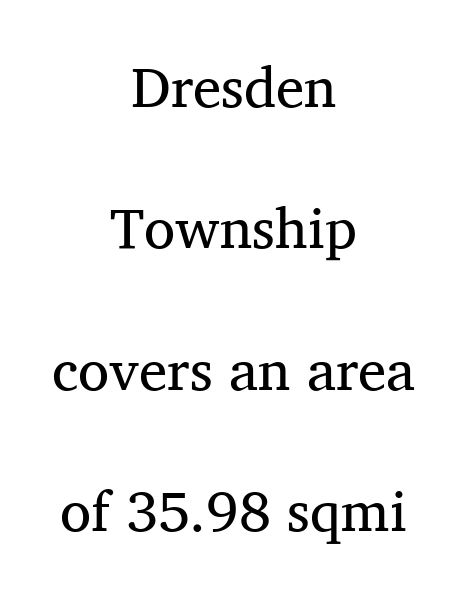
Q: Is the text bold? A: No.
Q: Is the text italic (slanted)? A: No, it is upright.
Q: Is the typeface a serif or a sans-serif typeface? A: Serif.
Q: Is the text underlined? A: No.
Q: How is the paragraph aligned? A: Centered.
Q: Is the spacing between letters normal or unusually wide? A: Normal.
Q: Is the spacing between lines tight, normal or loose? A: Loose.
Q: Width (condensed, normal, or wide)? A: Normal.
Q: Stroke contrast? A: Medium.
Q: x-height? A: Medium.
Q: Monospaced? A: No.
